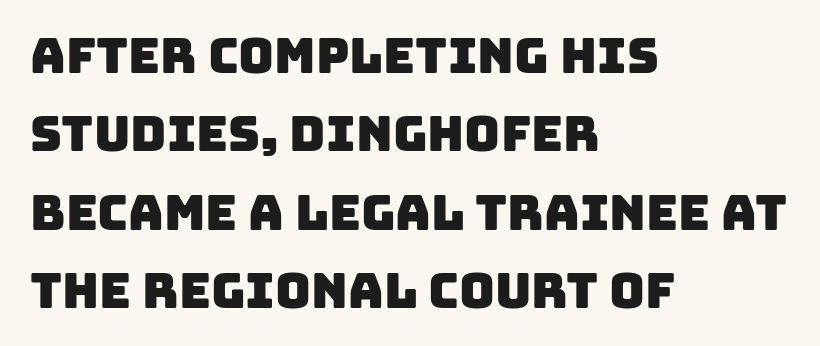
If you drew a ruler down the left edge, every line would touch it. Here the glyphs are tracked normally, forming tight word shapes. Is there much room between lines? A standard amount, neither cramped nor airy. Underlining? Definitely not there. Character widths vary here, with narrow letters taking less room than wide ones. Observe the absence of serifs on each vertical stroke in this sample.
